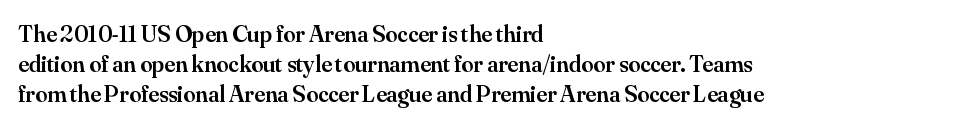
These lines are set flush left with a ragged right edge. Reading down the column, the eye jumps a familiar distance to each next line. The face used here is a semibold: visibly heavier than regular, lighter than bold. The specimen omits any rule beneath the text block's lines. Spacing between characters is what you'd get straight out of the box.
